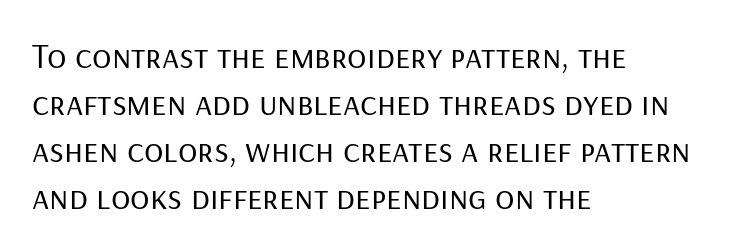
What stands out about the letter spacing? Nothing — it is the standard amount. This rendering features lettering with no underline. Regarding serifs, this sample does without them. Spacing verdict: proportional, widths tailored to each character. Do the letters lean? They stand straight.
